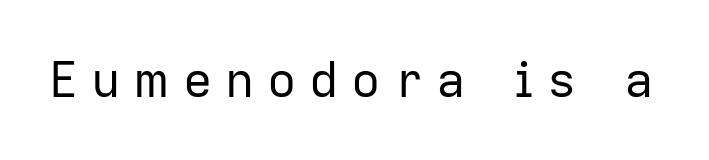
{"serif": "no", "italic": "no", "bold": "no", "weight": "regular", "width": "normal", "stroke_contrast": "low", "x_height": "medium", "monospaced": "no", "underline": "no", "letter_spacing": "wide", "letter_spacing_em": 0.26, "glyph_px": 49}
